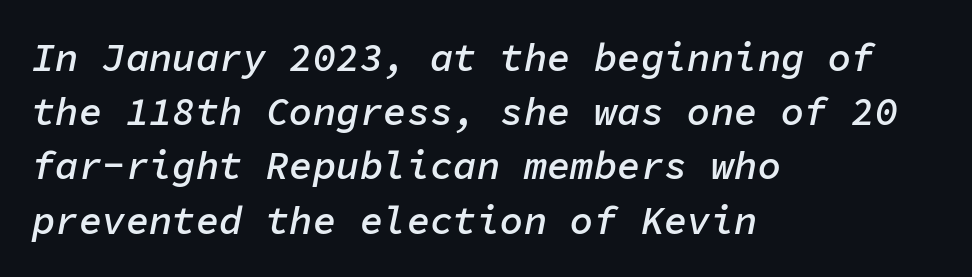
Q: Is the text bold? A: Semi-bold.
Q: Is the text italic (slanted)? A: Yes, it leans right by about 11 degrees.
Q: Is the text underlined? A: No.
Q: How is the paragraph aligned? A: Left-aligned.
Q: Is the spacing between letters normal or unusually wide? A: Normal.
Q: Is the spacing between lines tight, normal or loose? A: Normal.
Q: Width (condensed, normal, or wide)? A: Normal.
Q: Stroke contrast? A: Low.
Q: x-height? A: Medium.
Q: Monospaced? A: Yes.
